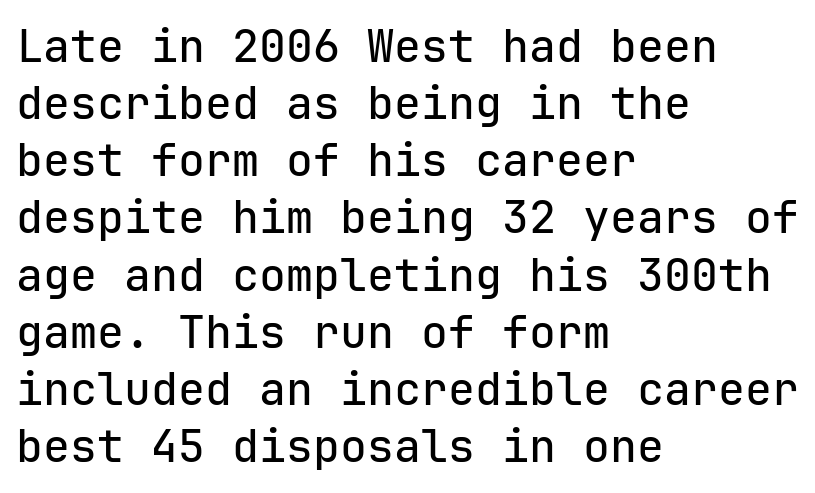
Short note: letters normally spaced. The rendering uses a moderate line-height, typical for paragraphs. Designer's note — italics off, roman on. Observe the absence of serifs on each vertical stroke in this sample. The face used here is monospaced, like something from a code editor.
